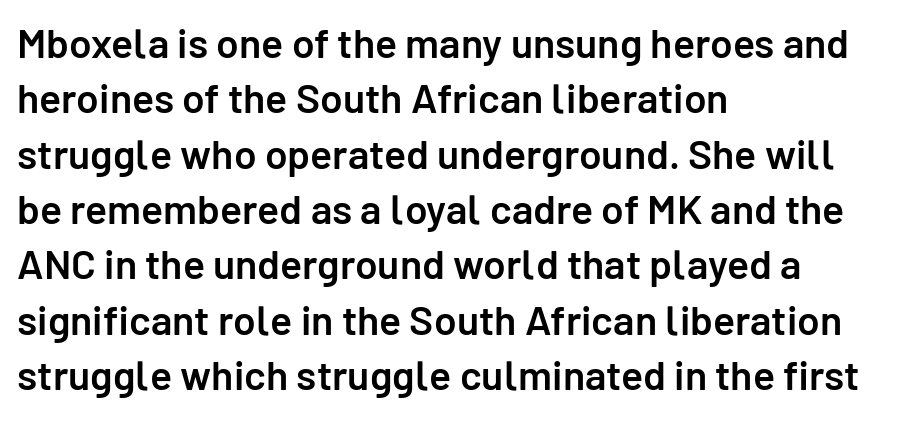
If you drew a ruler down the left edge, every line would touch it. Standard letterfit; no display-style spreading of the glyphs. The lettering holds an erect, upright posture throughout. In terms of letterform style, serifs are entirely absent. A typesetter would call this proportional, since set widths differ per character. Glance below the letters and you will spot only blank space.
